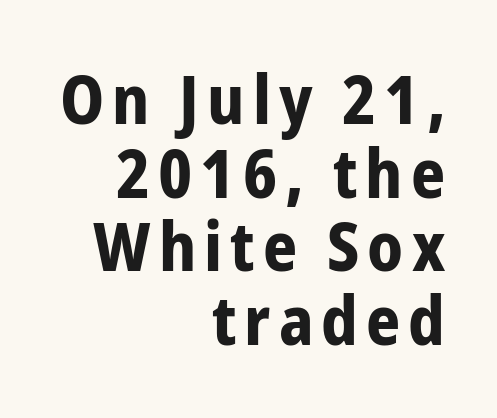
Q: Is the text bold? A: Yes.
Q: Is the text italic (slanted)? A: No, it is upright.
Q: Is the typeface a serif or a sans-serif typeface? A: Sans-serif.
Q: Is the text underlined? A: No.
Q: How is the paragraph aligned? A: Right-aligned.
Q: Is the spacing between lines tight, normal or loose? A: Tight.
Q: Width (condensed, normal, or wide)? A: Condensed.
Q: Stroke contrast? A: Low.
Q: x-height? A: Medium.
Q: Monospaced? A: No.
